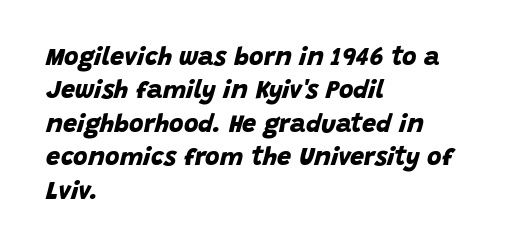
The image shows 25 px bold type; set left-aligned, normal line spacing (1.34x), normal letter spacing, not underlined.
